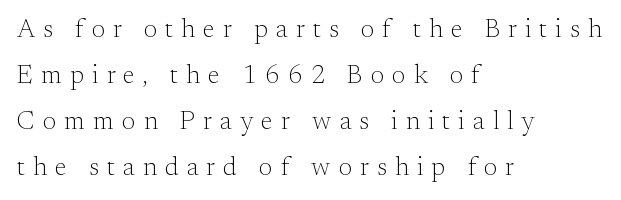
The image shows 26 px text type, upright; set left-aligned, line spacing 1.77x, unusually wide letter spacing (+0.31 em), not underlined.
